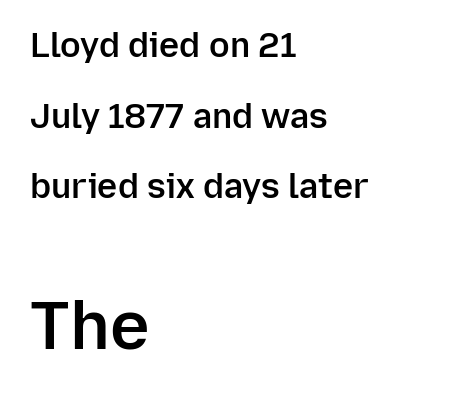
Q: Is the text bold? A: Semi-bold.
Q: Is the text italic (slanted)? A: No, it is upright.
Q: Is the typeface a serif or a sans-serif typeface? A: Sans-serif.
Q: Is the text underlined? A: No.
Q: How is the paragraph aligned? A: Left-aligned.
Q: Is the spacing between letters normal or unusually wide? A: Normal.
Q: Is the spacing between lines tight, normal or loose? A: Loose.
Q: Which block of text is set in a larger size, the first (top) or the second (bottom)? A: The second (bottom) one.
Q: Width (condensed, normal, or wide)? A: Normal.
Q: Stroke contrast? A: Low.
Q: x-height? A: Medium.
Q: Monospaced? A: No.
